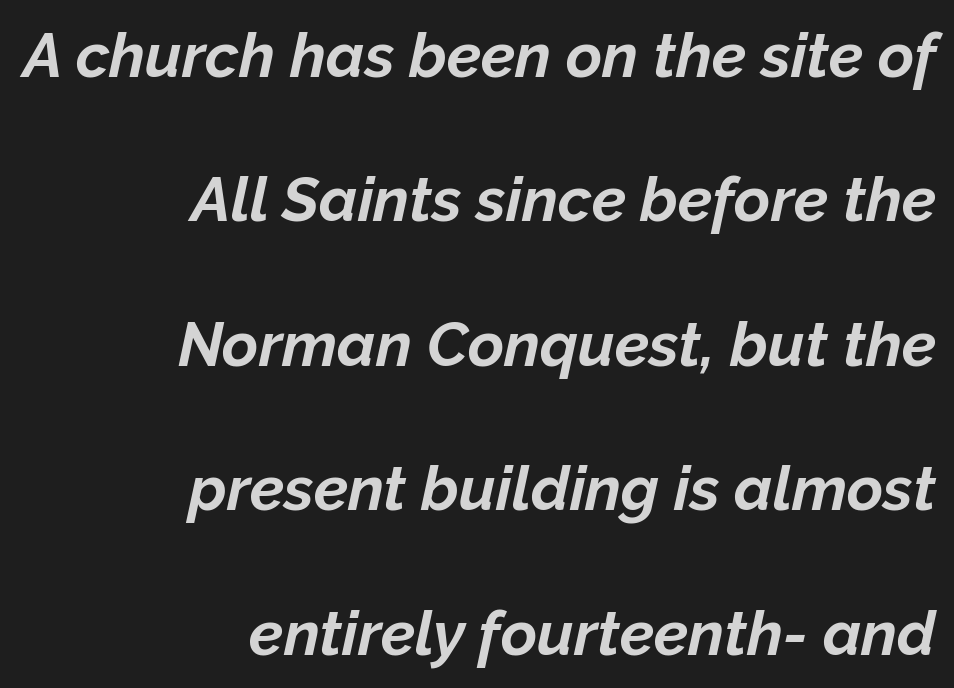
A full-strength bold gives these letters their thick strokes. Note the varied advance widths — an 'i' is clearly narrower than an 'm'. Quick note: interline space is abundant. Short and long lines alike share a common ending point at right. Style check: oblique. The glyphs are unaccompanied by any horizontal stroke below them.
